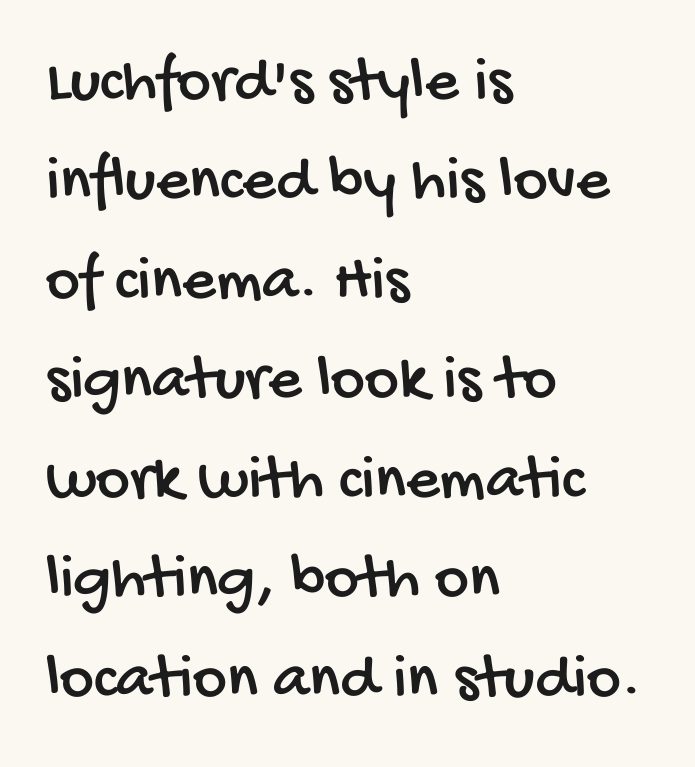
Every row of glyphs begins at an identical x-position on the left. Between one letter and the next there's only the usual sliver of space. The letters carry no serifs — their stems end cleanly without finishing strokes. Each row of text sits above clean, open space. The rendering uses natural spacing where letterforms have individual widths. The rendering uses a moderate line-height, typical for paragraphs.
